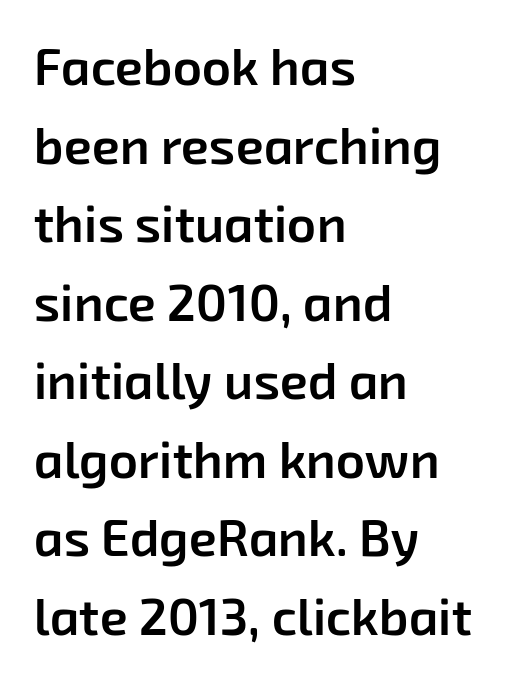
Q: Is the text bold? A: Semi-bold.
Q: Is the typeface a serif or a sans-serif typeface? A: Sans-serif.
Q: Is the text underlined? A: No.
Q: How is the paragraph aligned? A: Left-aligned.
Q: Is the spacing between letters normal or unusually wide? A: Normal.
Q: Is the spacing between lines tight, normal or loose? A: Normal.
Q: Width (condensed, normal, or wide)? A: Normal.
Q: Stroke contrast? A: Low.
Q: x-height? A: Medium.
Q: Monospaced? A: No.
